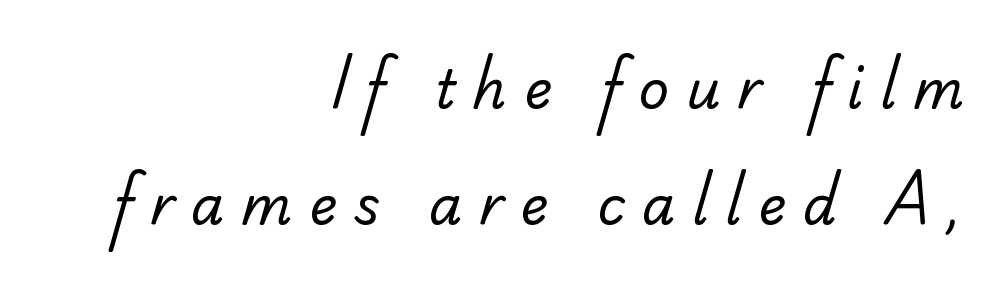
Plain, unruled lines of type. These lines stand farther apart than default settings would place them. Honestly, the letter spacing is so wide it's the main thing you notice. The rendering shows plain stroke endings on the letterforms — a sans-serif design.
